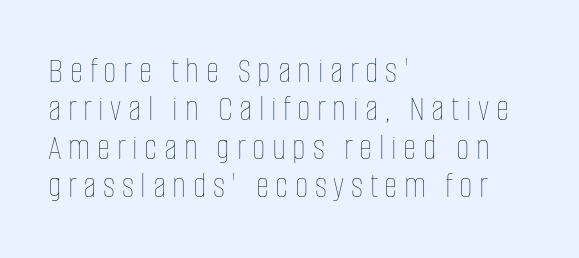
{"italic": "no", "bold": "no", "weight": "thin", "width": "condensed", "stroke_contrast": "low", "x_height": "large", "monospaced": "no", "underline": "no", "align": "left", "line_spacing": "tight", "line_spacing_ratio": 1.04, "glyph_px": 37}
